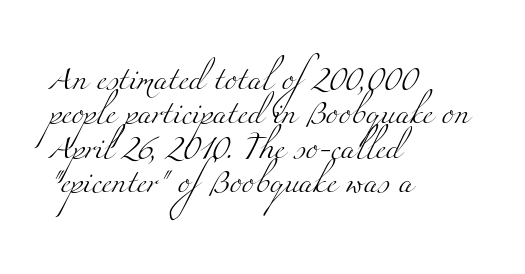
Q: Is the text bold? A: No.
Q: Is the text underlined? A: No.
Q: How is the paragraph aligned? A: Left-aligned.
Q: Is the spacing between letters normal or unusually wide? A: Normal.
Q: Is the spacing between lines tight, normal or loose? A: Normal.
